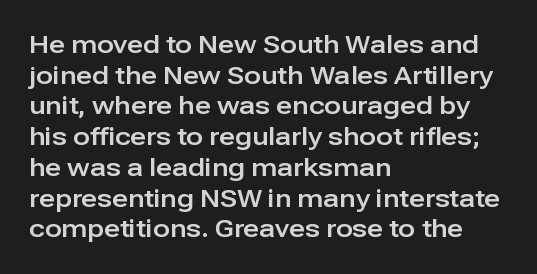
Q: Is the text italic (slanted)? A: No, it is upright.
Q: Is the text underlined? A: No.
Q: How is the paragraph aligned? A: Left-aligned.
Q: Is the spacing between letters normal or unusually wide? A: Normal.
